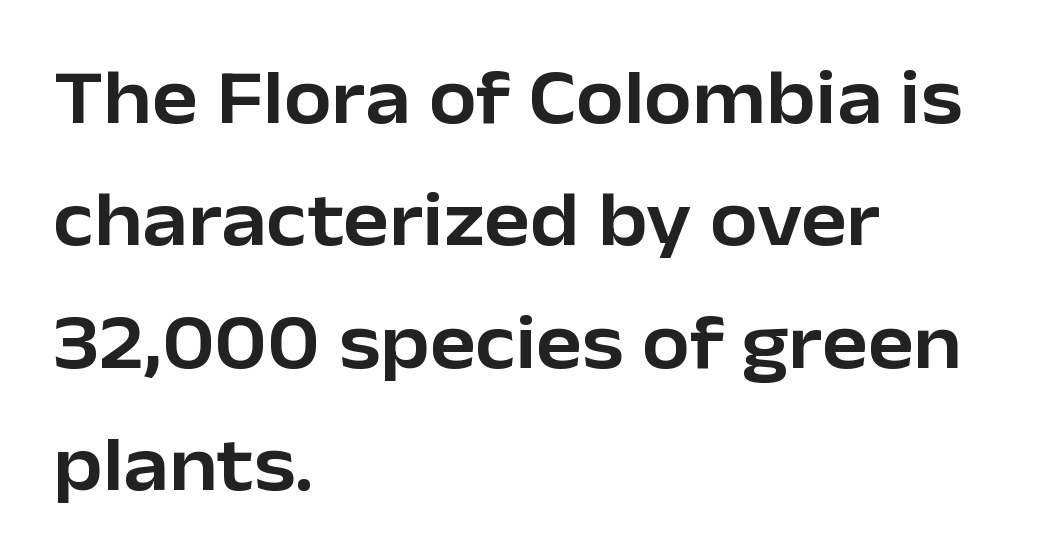
{"serif": "no", "italic": "no", "width": "normal", "stroke_contrast": "low", "x_height": "medium", "monospaced": "no", "underline": "no", "align": "left", "line_spacing": "normal", "line_spacing_ratio": 1.59, "letter_spacing": "normal", "letter_spacing_em": 0.0, "glyph_px": 77}
